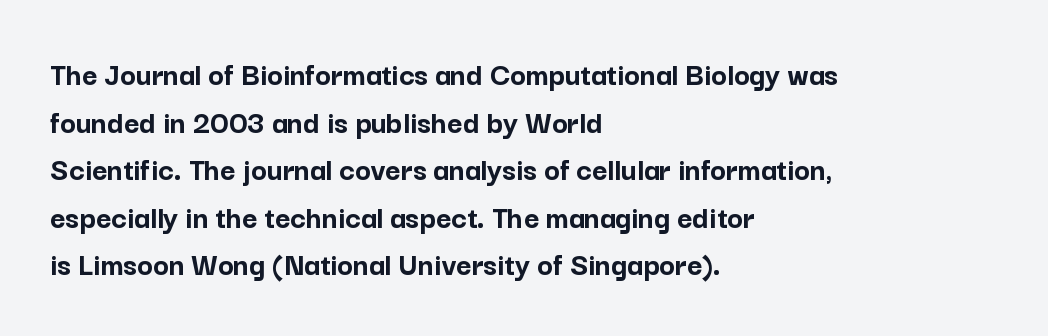
I'd call this a sans setting — the letters go barefoot. A typesetter would call this proportional, since set widths differ per character. Each new line begins a customary step beneath the previous one. Words float on clear page, feet unadorned.
